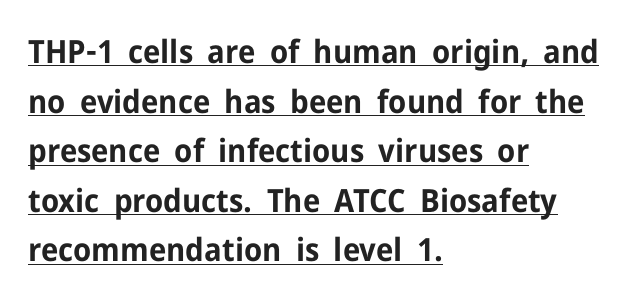
The image shows 32 px bold sans-serif type, upright; set left-aligned, normal line spacing (1.55x), normal letter spacing, underlined; low stroke contrast and a medium x-height.
